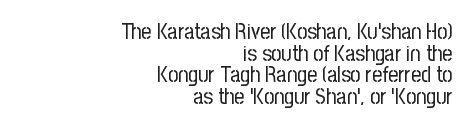
The typesetter chose a ragged-left arrangement here. Heft: none added — not bold. Characters remain perfectly vertical along every line. The space beneath each line is pristine and unruled. You could call the tracking neutral — neither tight nor loose. Reading down the column, the eye jumps only a short way to each next line.
